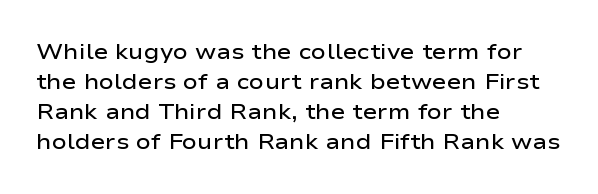
Q: Is the text bold? A: Semi-bold.
Q: Is the text italic (slanted)? A: No, it is upright.
Q: Is the text underlined? A: No.
Q: How is the paragraph aligned? A: Left-aligned.
Q: Is the spacing between letters normal or unusually wide? A: Normal.
Q: Is the spacing between lines tight, normal or loose? A: Normal.
